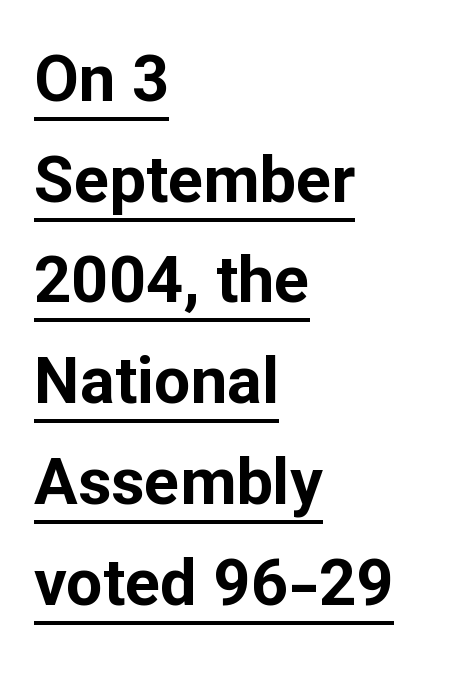
Q: Is the text bold? A: Yes.
Q: Is the text italic (slanted)? A: No, it is upright.
Q: Is the typeface a serif or a sans-serif typeface? A: Sans-serif.
Q: Is the text underlined? A: Yes.
Q: How is the paragraph aligned? A: Left-aligned.
Q: Is the spacing between letters normal or unusually wide? A: Normal.
Q: Is the spacing between lines tight, normal or loose? A: Normal.
Q: Width (condensed, normal, or wide)? A: Normal.
Q: Stroke contrast? A: Low.
Q: x-height? A: Medium.
Q: Monospaced? A: No.
